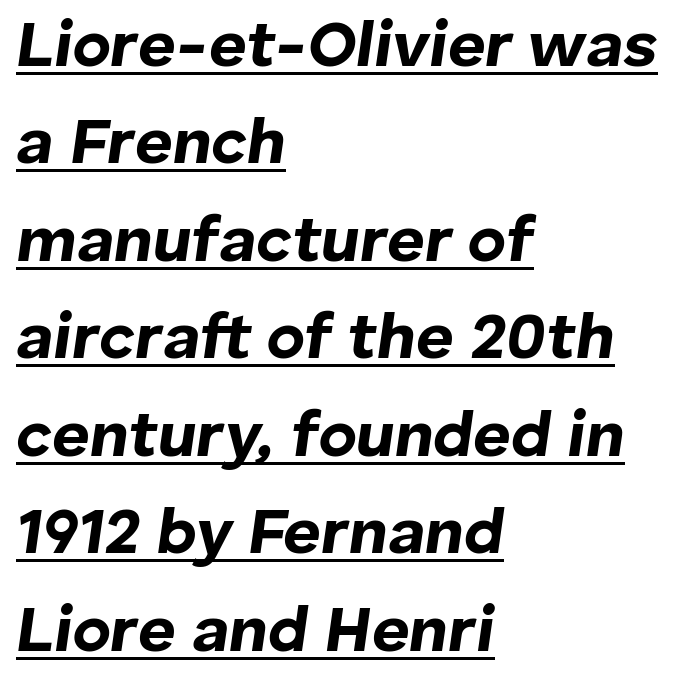
{"italic": "yes", "lean": "right", "slant_degrees": 8, "bold": "yes", "weight": "bold", "width": "normal", "stroke_contrast": "low", "x_height": "medium", "monospaced": "no", "underline": "yes", "align": "left", "line_spacing": "normal", "line_spacing_ratio": 1.5, "letter_spacing": "normal", "letter_spacing_em": 0.0, "glyph_px": 65}
